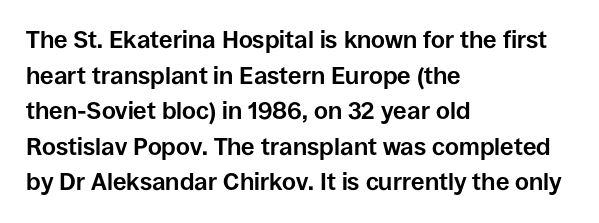
{"italic": "no", "bold": "yes", "underline": "no", "align": "left", "line_spacing": "normal", "line_spacing_ratio": 1.48, "letter_spacing": "normal", "letter_spacing_em": 0.0, "glyph_px": 24}
